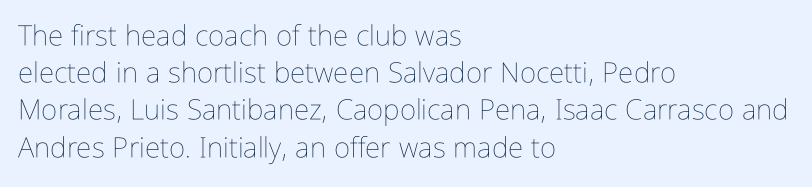
The image shows 28 px thin, condensed type, upright; set left-aligned, normal line spacing (1.33x), normal letter spacing, not underlined; low stroke contrast and a medium x-height.
